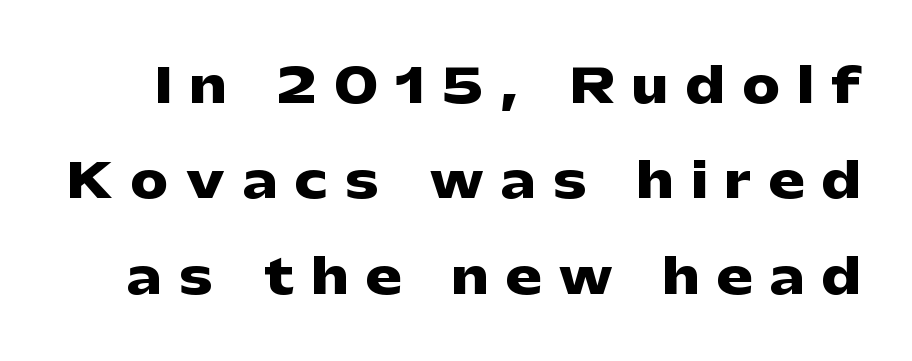
The image shows 47 px heavy, wide sans-serif type, upright; set loose line spacing (2.03x), unusually wide letter spacing (+0.38 em), not underlined; low stroke contrast and a medium x-height.
